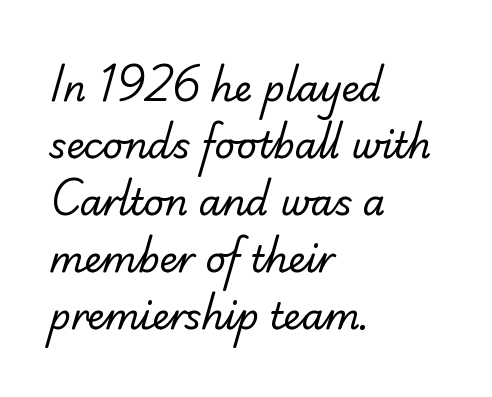
Does the leading feel generous? No, just average. Is this a heavy cut? Hardly; it is regular or lighter. Decoration check: the copy has no underline. Nothing sits at the stroke ends, so this counts as sans-serif. The setting favours the left margin, as ordinary paragraphs usually do.
